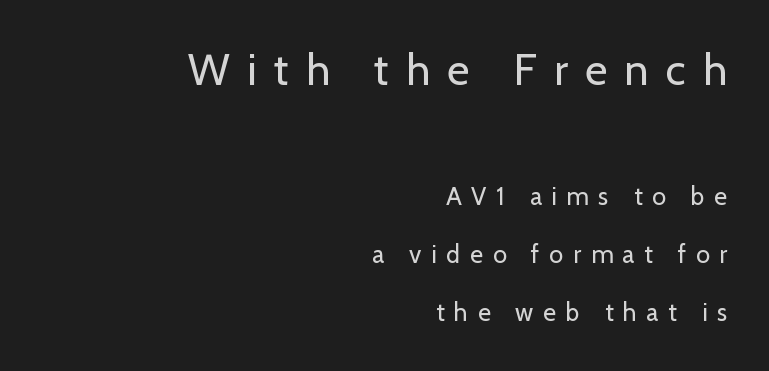
{"serif": "no", "italic": "no", "bold": "no", "weight": "regular", "width": "normal", "stroke_contrast": "low", "x_height": "medium", "monospaced": "no", "underline": "no", "align": "right", "line_spacing": "loose", "line_spacing_ratio": 2.33, "letter_spacing": "wide", "letter_spacing_em": 0.39, "larger_block": "first", "size_ratio": 1.76, "glyph_px": 44}
